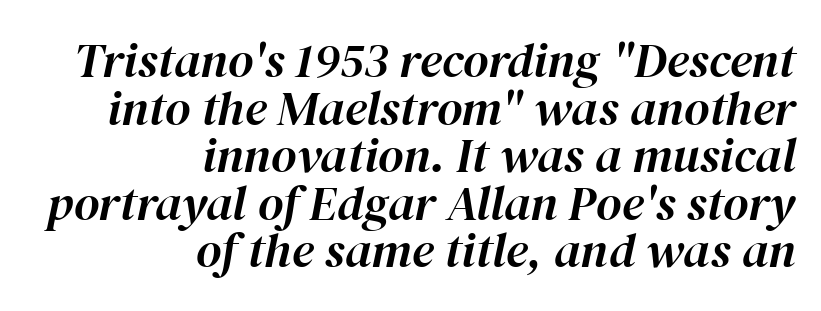
The image shows 49 px text type, italic (leaning right); set right-aligned, tight line spacing (0.97x), normal letter spacing, not underlined; high stroke contrast and a medium x-height.
